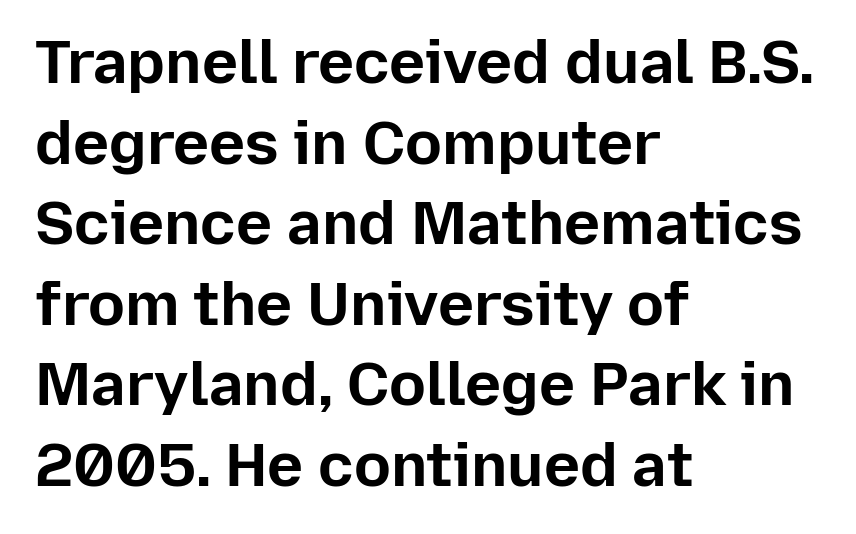
Quick note: underline off. On the weight axis this lands at bold, roughly 700. Students, note that the glyphs here touch the page at normal intervals. Casual observation: everything's shoved over to the left. Baseline-to-baseline distance is the conventional proportion of letter height. You can tell from the bare stems that sans-serif type was used.
